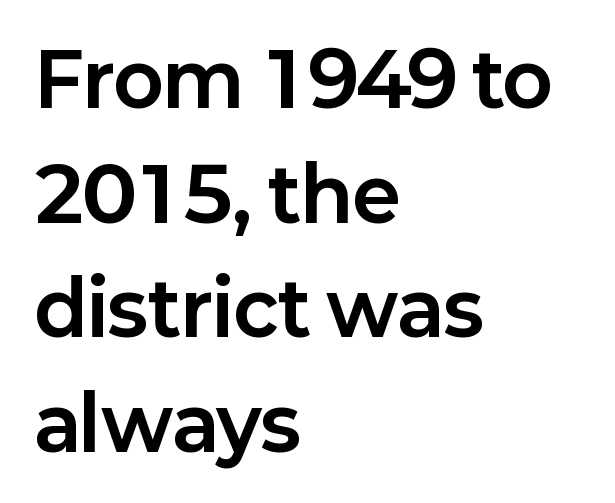
Q: Is the text bold? A: Yes.
Q: Is the text italic (slanted)? A: No, it is upright.
Q: Is the typeface a serif or a sans-serif typeface? A: Sans-serif.
Q: Is the text underlined? A: No.
Q: How is the paragraph aligned? A: Left-aligned.
Q: Is the spacing between letters normal or unusually wide? A: Normal.
Q: Is the spacing between lines tight, normal or loose? A: Normal.
Q: Width (condensed, normal, or wide)? A: Normal.
Q: Stroke contrast? A: Low.
Q: x-height? A: Medium.
Q: Monospaced? A: No.
